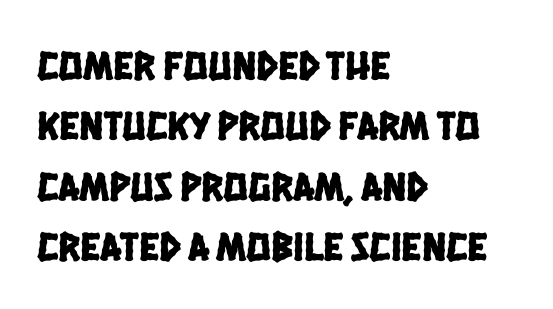
The letters advance in unequal steps, a hallmark of proportional type. There is no visible air inserted between adjacent glyphs. The string is rendered with underlining switched off. Line starts are locked; line ends wander.
